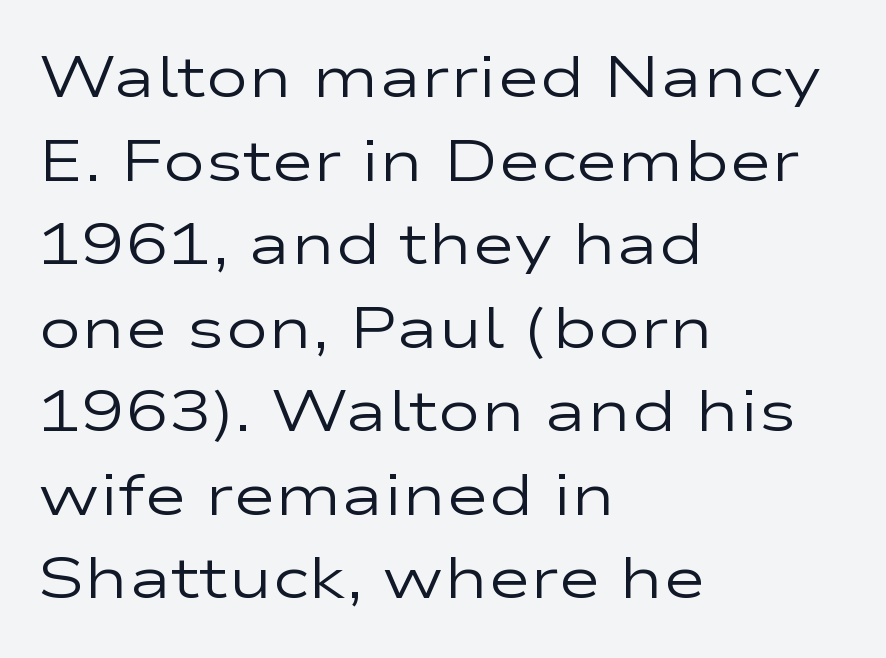
Q: Is the text bold? A: No.
Q: Is the text italic (slanted)? A: No, it is upright.
Q: Is the typeface a serif or a sans-serif typeface? A: Sans-serif.
Q: Is the text underlined? A: No.
Q: How is the paragraph aligned? A: Left-aligned.
Q: Is the spacing between letters normal or unusually wide? A: Normal.
Q: Is the spacing between lines tight, normal or loose? A: Normal.
Q: Width (condensed, normal, or wide)? A: Wide.
Q: Stroke contrast? A: Low.
Q: x-height? A: Medium.
Q: Monospaced? A: No.
